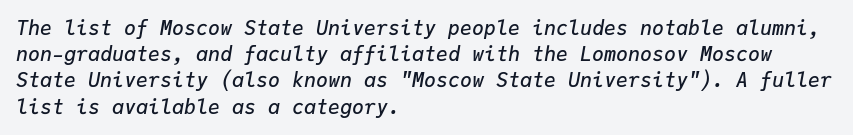
The glyphs look as if they've been sheared to an angle. Characters follow at the spacing the type designer built in. These lines sit exactly where default settings would place them. Each line starts at the same left margin while the right side varies.
